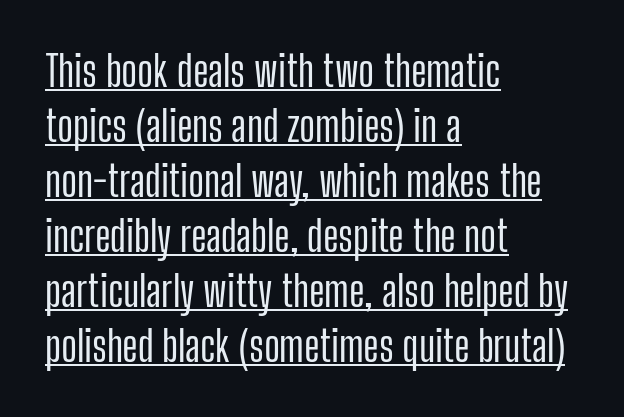
{"serif": "no", "italic": "no", "width": "condensed", "stroke_contrast": "low", "x_height": "medium", "monospaced": "no", "underline": "yes", "align": "left", "line_spacing": "normal", "line_spacing_ratio": 1.31, "letter_spacing": "normal", "letter_spacing_em": 0.0, "glyph_px": 42}
